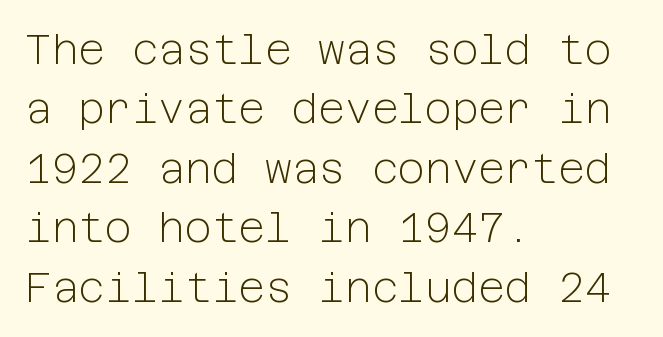
Alignment: flush left. Posture: upright roman. The rendering uses a moderate line-height, typical for paragraphs. The letters carry no serifs — their stems end cleanly without finishing strokes. Spacing between characters is what you'd get straight out of the box.
